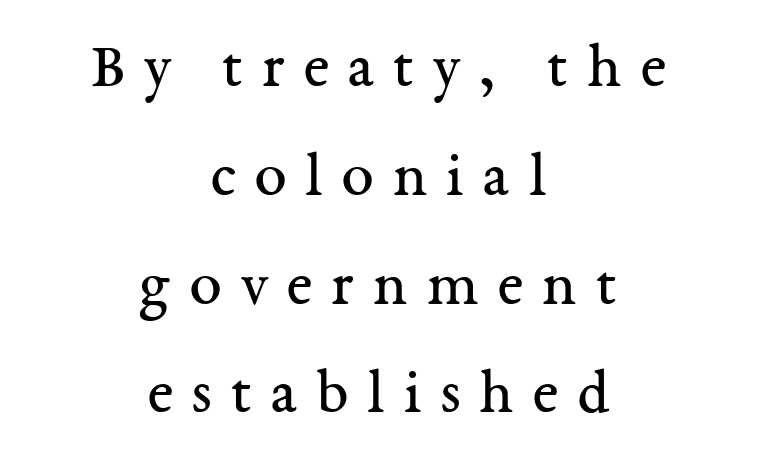
Reading down the block, each line starts at a different indent, mirrored at its end. Compared with a typical body face, this is equally light or lighter still. Glyph-to-glyph distance is far greater than everyday printed text. This block has exactly the height ordinary leading produces.
